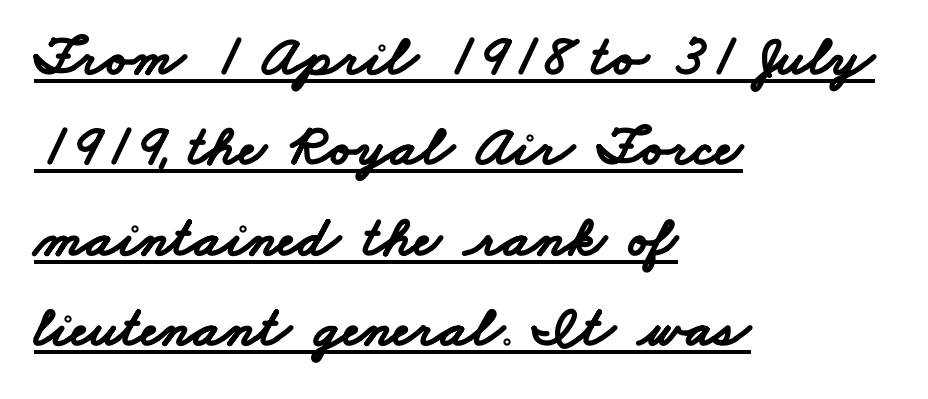
Q: Is the text bold? A: Yes.
Q: Is the typeface a serif or a sans-serif typeface? A: Sans-serif.
Q: Is the text underlined? A: Yes.
Q: How is the paragraph aligned? A: Left-aligned.
Q: Is the spacing between letters normal or unusually wide? A: Normal.
Q: Is the spacing between lines tight, normal or loose? A: Normal.
Q: Width (condensed, normal, or wide)? A: Wide.
Q: Stroke contrast? A: Low.
Q: x-height? A: Small.
Q: Monospaced? A: No.
